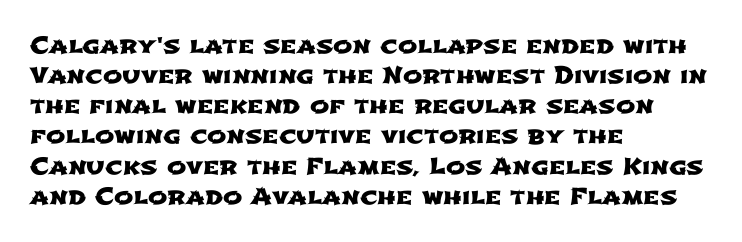
Q: Is the text underlined? A: No.
Q: How is the paragraph aligned? A: Left-aligned.
Q: Is the spacing between letters normal or unusually wide? A: Normal.
Q: Is the spacing between lines tight, normal or loose? A: Normal.
